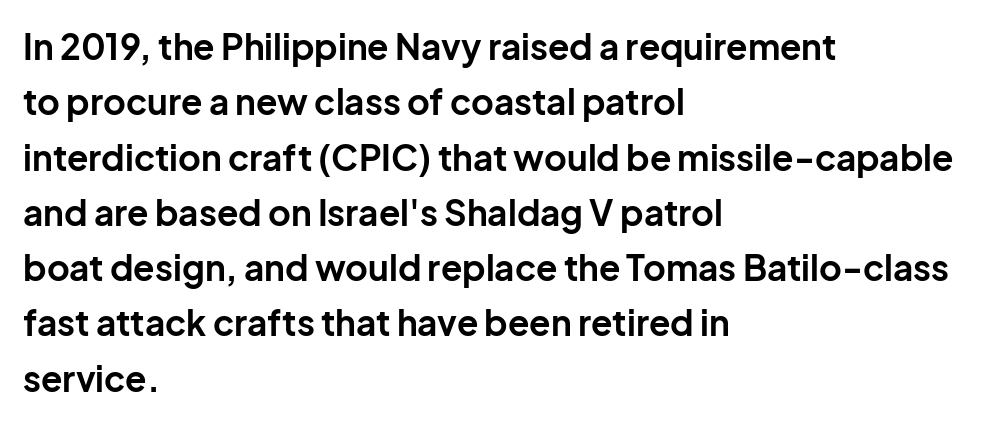
{"serif": "no", "italic": "no", "bold": "yes", "weight": "bold", "width": "normal", "stroke_contrast": "low", "x_height": "medium", "monospaced": "no", "underline": "no", "align": "left", "line_spacing": "normal", "line_spacing_ratio": 1.58, "letter_spacing": "normal", "letter_spacing_em": 0.0, "glyph_px": 35}
